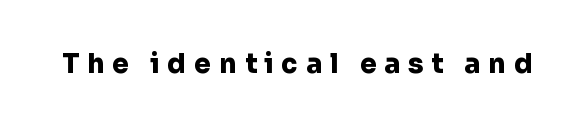
{"italic": "no", "bold": "yes", "underline": "no", "letter_spacing": "wide", "letter_spacing_em": 0.29, "glyph_px": 27}
